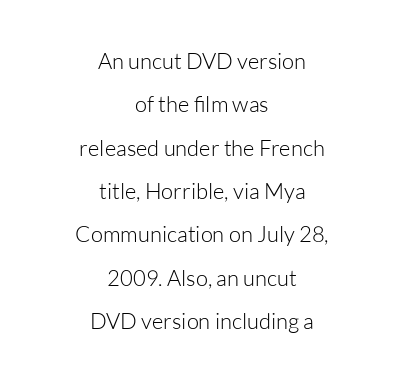
{"italic": "no", "bold": "no", "underline": "no", "align": "center", "line_spacing": "loose", "line_spacing_ratio": 1.97, "letter_spacing": "normal", "letter_spacing_em": 0.0, "glyph_px": 22}
